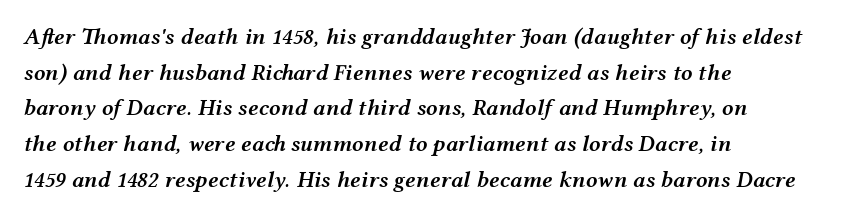
{"italic": "yes", "lean": "right", "slant_degrees": 12, "bold": "semi", "underline": "no", "align": "left", "line_spacing": "normal", "line_spacing_ratio": 1.55, "letter_spacing": "normal", "letter_spacing_em": 0.0, "glyph_px": 23}
